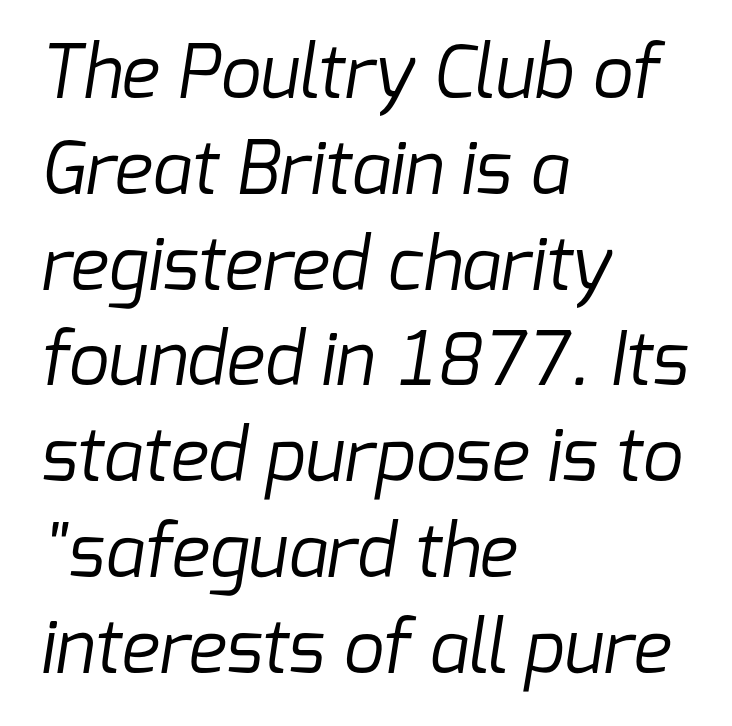
{"serif": "no", "bold": "no", "weight": "regular", "width": "normal", "stroke_contrast": "low", "x_height": "medium", "monospaced": "no", "underline": "no", "align": "left", "line_spacing": "normal", "line_spacing_ratio": 1.33, "letter_spacing": "normal", "letter_spacing_em": 0.0, "glyph_px": 72}
